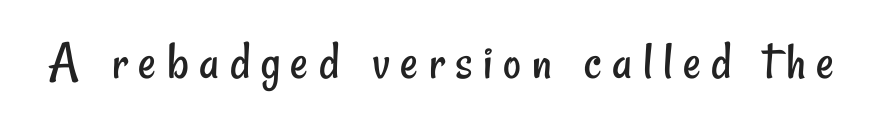
Q: Is the text bold? A: No.
Q: Is the typeface a serif or a sans-serif typeface? A: Sans-serif.
Q: Is the text underlined? A: No.
Q: Width (condensed, normal, or wide)? A: Condensed.
Q: Stroke contrast? A: Low.
Q: x-height? A: Small.
Q: Monospaced? A: No.
